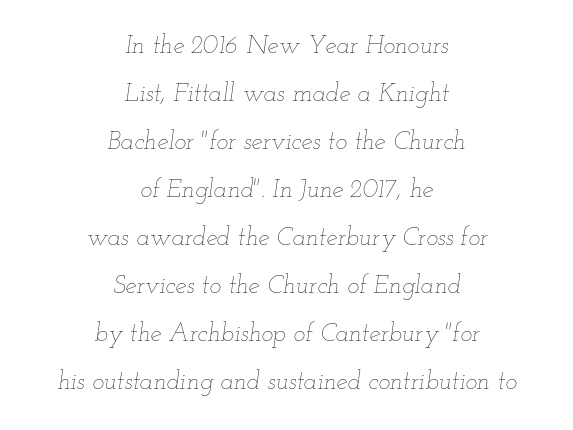
{"italic": "yes", "lean": "right", "slant_degrees": 12, "bold": "no", "underline": "no", "align": "center", "line_spacing": "loose", "line_spacing_ratio": 1.92, "letter_spacing": "normal", "letter_spacing_em": 0.0, "glyph_px": 25}
